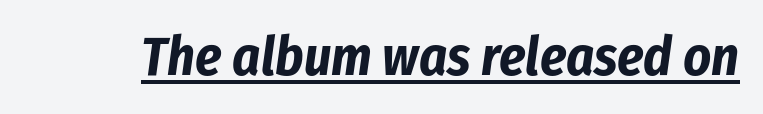
The image shows 54 px bold, condensed type, italic (leaning right); set normal letter spacing, underlined; low stroke contrast and a medium x-height.
